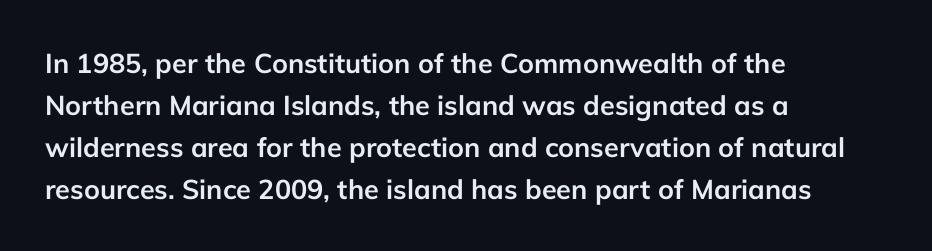
The face used here has the dense, thick strokes of a bold. Students, observe: this is what conventionally led text looks like. Notice how the stems are strictly vertical — no italics here. The setting favours the left margin, as ordinary paragraphs usually do.
